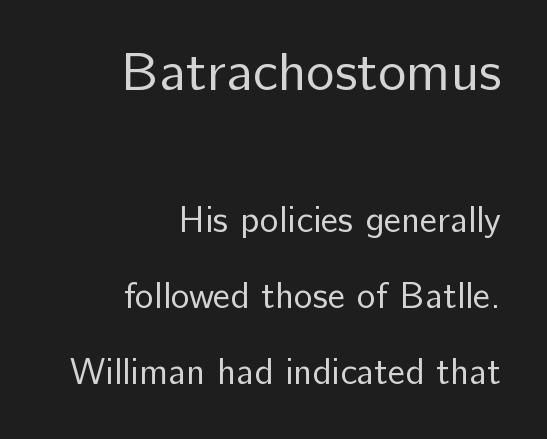
{"serif": "no", "italic": "no", "bold": "no", "weight": "regular", "width": "normal", "stroke_contrast": "low", "x_height": "medium", "monospaced": "no", "underline": "no", "align": "right", "line_spacing": "loose", "line_spacing_ratio": 2.11, "letter_spacing": "normal", "letter_spacing_em": 0.0, "larger_block": "first", "size_ratio": 1.5, "glyph_px": 54}
